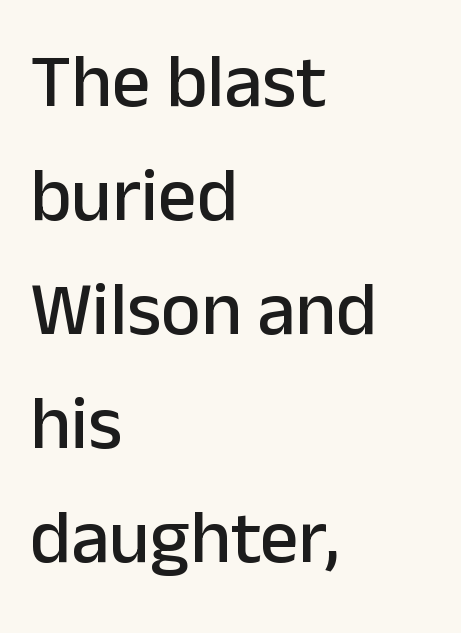
Q: Is the text italic (slanted)? A: No, it is upright.
Q: Is the typeface a serif or a sans-serif typeface? A: Sans-serif.
Q: Is the text underlined? A: No.
Q: How is the paragraph aligned? A: Left-aligned.
Q: Is the spacing between letters normal or unusually wide? A: Normal.
Q: Is the spacing between lines tight, normal or loose? A: Normal.
Q: Width (condensed, normal, or wide)? A: Normal.
Q: Stroke contrast? A: Low.
Q: x-height? A: Medium.
Q: Monospaced? A: No.
